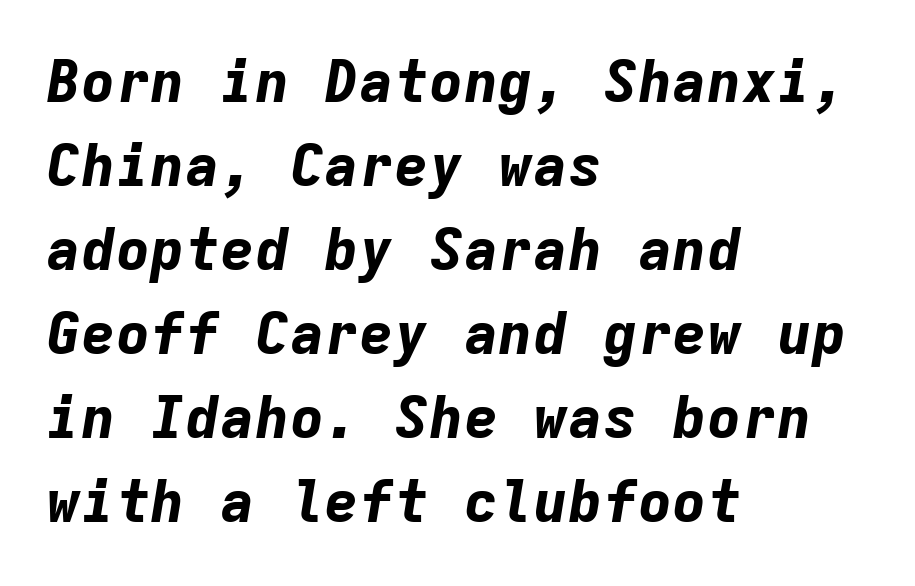
Nothing unusual about the tracking: characters are spaced as the font intends. The strokes are fattened all the way to bold. Leftover space on each line is placed entirely after the last word. Does the lettering tilt? It does — this is italic.
